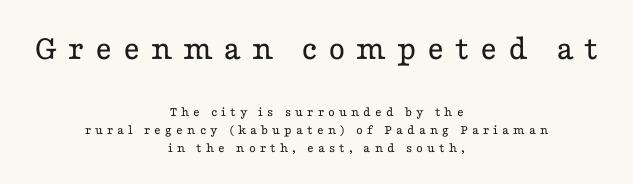
Q: Is the text bold? A: No.
Q: Is the text italic (slanted)? A: No, it is upright.
Q: Is the typeface a serif or a sans-serif typeface? A: Serif.
Q: Is the text underlined? A: No.
Q: How is the paragraph aligned? A: Centered.
Q: Is the spacing between letters normal or unusually wide? A: Unusually wide.
Q: Is the spacing between lines tight, normal or loose? A: Normal.
Q: Which block of text is set in a larger size, the first (top) or the second (bottom)? A: The first (top) one.
Q: Width (condensed, normal, or wide)? A: Wide.
Q: Stroke contrast? A: Low.
Q: x-height? A: Medium.
Q: Monospaced? A: No.
